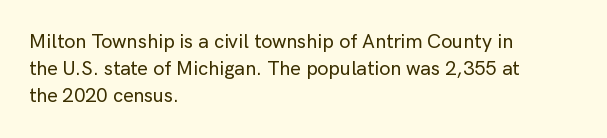
{"italic": "no", "underline": "no", "align": "left", "line_spacing": "normal", "line_spacing_ratio": 1.36, "letter_spacing": "normal", "letter_spacing_em": 0.0, "glyph_px": 20}
